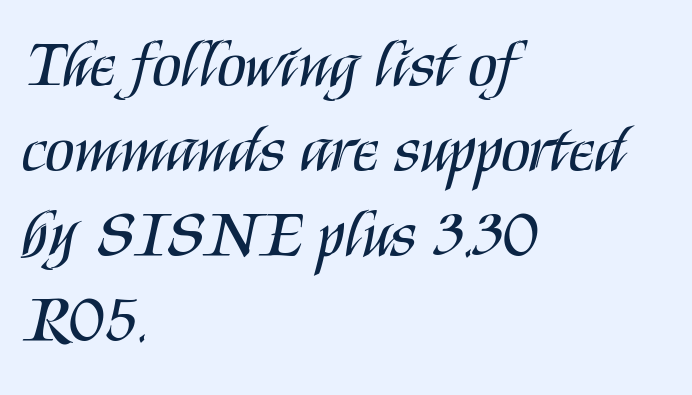
{"serif": "no", "bold": "no", "weight": "regular", "width": "condensed", "stroke_contrast": "medium", "x_height": "large", "monospaced": "no", "underline": "no", "align": "left", "line_spacing": "normal", "line_spacing_ratio": 1.27, "letter_spacing": "normal", "letter_spacing_em": 0.0, "glyph_px": 67}
